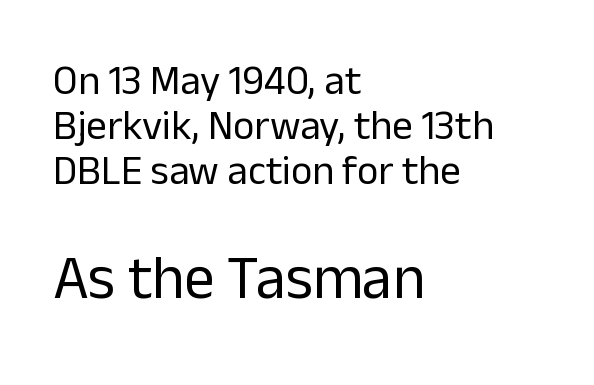
The image shows 61 px regular-weight sans-serif type, upright; set left-aligned, tight line spacing (1.1x), normal letter spacing, not underlined; the second (bottom) block is 1.49x larger; low stroke contrast and a medium x-height.
